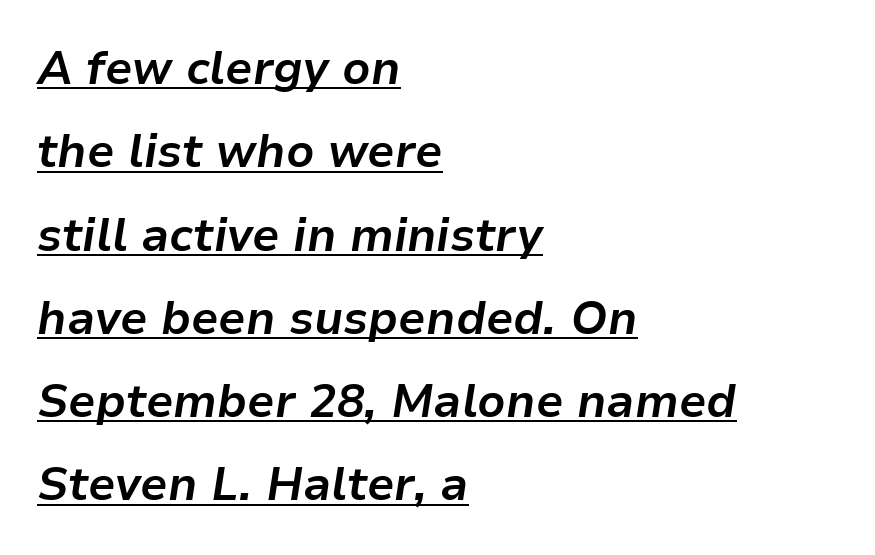
{"italic": "yes", "lean": "right", "slant_degrees": 9, "bold": "yes", "weight": "bold", "width": "normal", "stroke_contrast": "low", "x_height": "medium", "monospaced": "no", "underline": "yes", "align": "left", "line_spacing_ratio": 1.81, "letter_spacing": "normal", "letter_spacing_em": 0.0, "glyph_px": 46}
